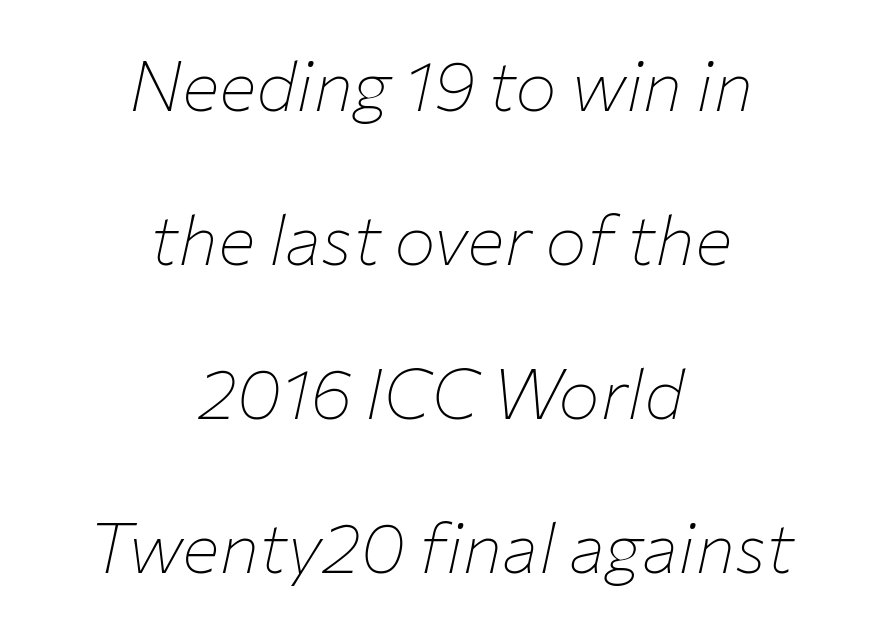
The image shows 70 px thin type, italic (leaning right); set centered, loose line spacing (2.2x), normal letter spacing, not underlined; low stroke contrast and a medium x-height.
